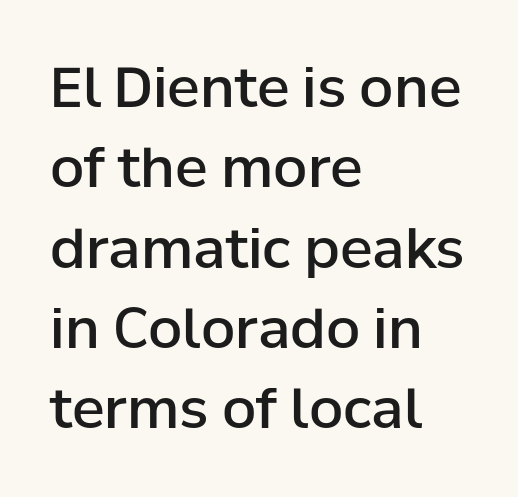
The image shows 55 px semibold sans-serif type, upright; set left-aligned, normal line spacing (1.46x), normal letter spacing, not underlined; low stroke contrast and a medium x-height.
